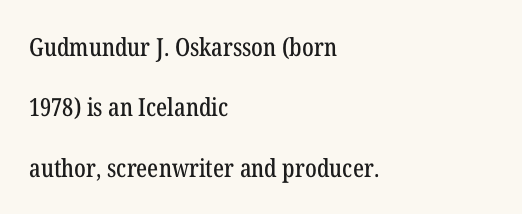
The image shows 25 px text type, upright; set left-aligned, loose line spacing (2.42x), normal letter spacing, not underlined.
